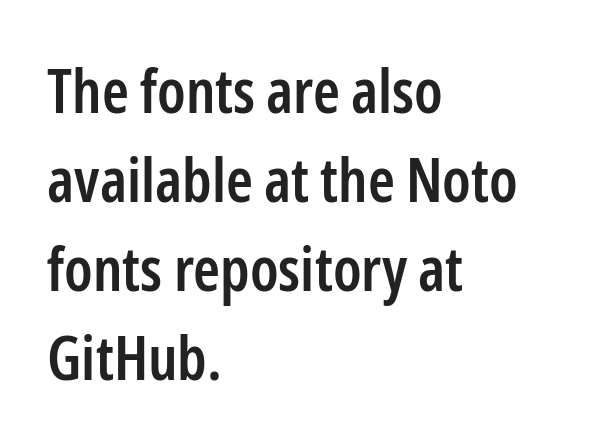
{"serif": "no", "italic": "no", "bold": "semi", "weight": "semibold", "width": "condensed", "stroke_contrast": "low", "x_height": "medium", "monospaced": "no", "underline": "no", "align": "left", "line_spacing": "normal", "line_spacing_ratio": 1.46, "letter_spacing": "normal", "letter_spacing_em": 0.0, "glyph_px": 61}
